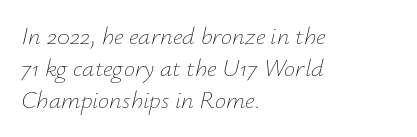
The image shows 25 px text type, italic (leaning right); set left-aligned, normal line spacing (1.28x), normal letter spacing, not underlined.
